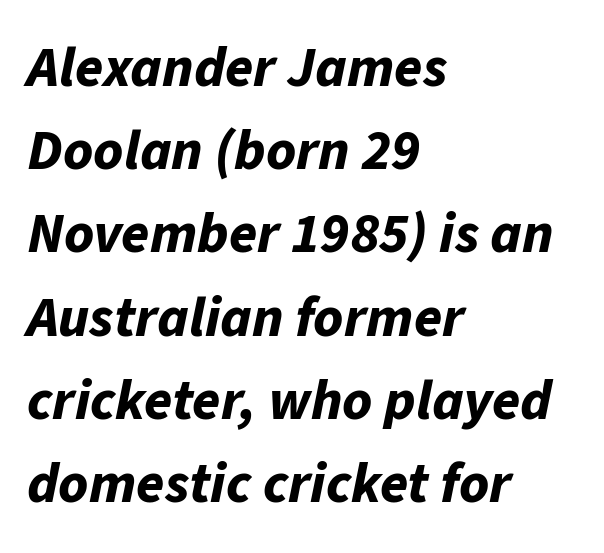
Q: Is the text bold? A: Yes.
Q: Is the text italic (slanted)? A: Yes, it leans right by about 11 degrees.
Q: Is the text underlined? A: No.
Q: How is the paragraph aligned? A: Left-aligned.
Q: Is the spacing between letters normal or unusually wide? A: Normal.
Q: Is the spacing between lines tight, normal or loose? A: Normal.
Q: Width (condensed, normal, or wide)? A: Normal.
Q: Stroke contrast? A: Low.
Q: x-height? A: Medium.
Q: Monospaced? A: No.
